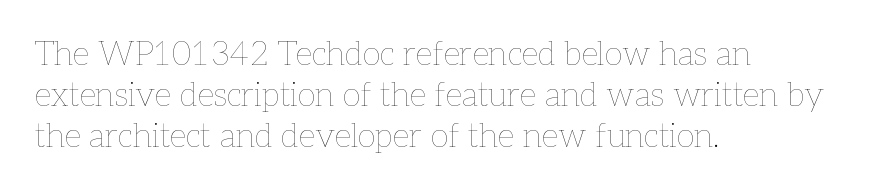
The image shows 33 px thin type, upright; set left-aligned, normal line spacing (1.25x), normal letter spacing, not underlined; low stroke contrast and a medium x-height.
